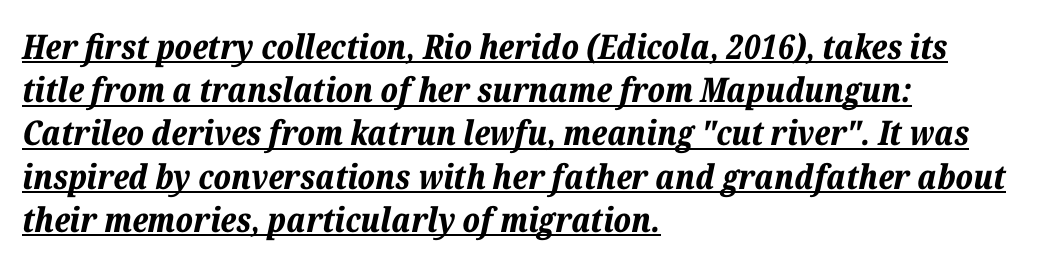
The image shows 34 px bold type, italic (leaning right); set left-aligned, normal line spacing (1.27x), normal letter spacing, underlined; low stroke contrast and a medium x-height.
